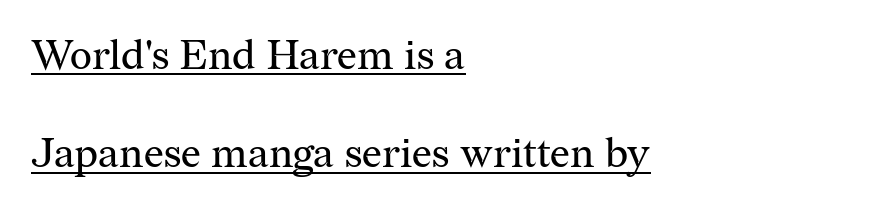
Font category for this specimen: serif. Posture: straight, roman, zero tilt. You could call the tracking neutral — neither tight nor loose. The rendering anchors every line to the left-hand side. Reading down the column, the eye jumps a long way to each next line.
